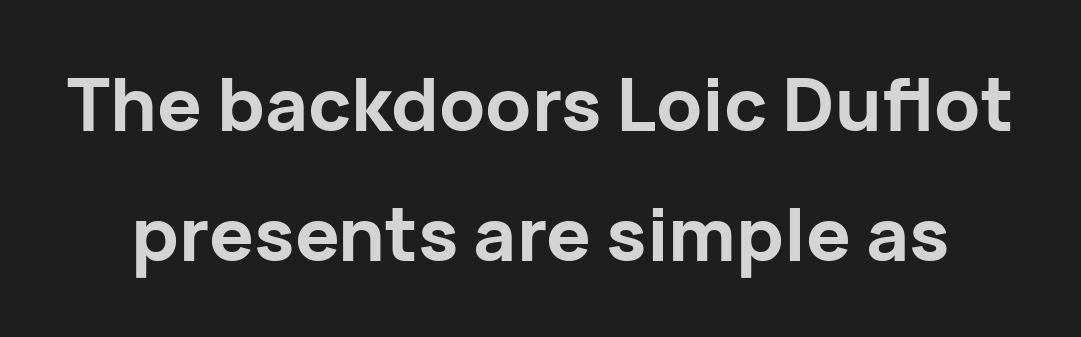
Q: Is the text bold? A: Yes.
Q: Is the text italic (slanted)? A: No, it is upright.
Q: Is the typeface a serif or a sans-serif typeface? A: Sans-serif.
Q: Is the text underlined? A: No.
Q: Is the spacing between letters normal or unusually wide? A: Normal.
Q: Width (condensed, normal, or wide)? A: Normal.
Q: Stroke contrast? A: Low.
Q: x-height? A: Medium.
Q: Monospaced? A: No.
